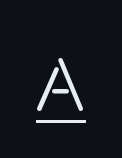
The image shows 76 px light, condensed sans-serif type, upright; set normal letter spacing, underlined; low stroke contrast and a large x-height.
